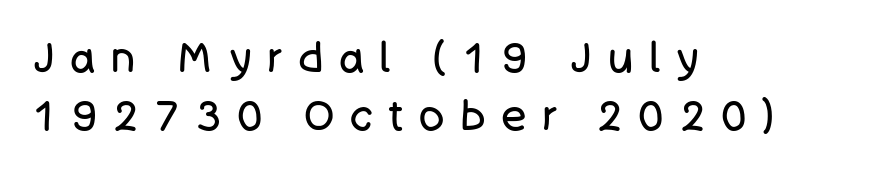
Q: Is the text bold? A: No.
Q: Is the text italic (slanted)? A: No, it is upright.
Q: Is the typeface a serif or a sans-serif typeface? A: Sans-serif.
Q: Is the text underlined? A: No.
Q: How is the paragraph aligned? A: Left-aligned.
Q: Is the spacing between letters normal or unusually wide? A: Unusually wide.
Q: Is the spacing between lines tight, normal or loose? A: Normal.
Q: Width (condensed, normal, or wide)? A: Normal.
Q: Stroke contrast? A: Low.
Q: x-height? A: Large.
Q: Monospaced? A: No.
